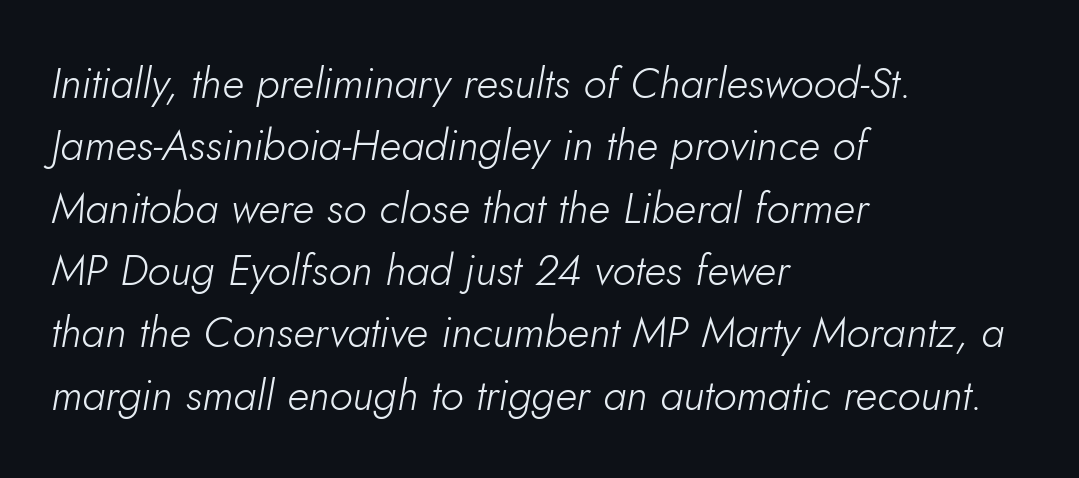
Q: Is the text bold? A: No.
Q: Is the text italic (slanted)? A: Yes, it leans right by about 10 degrees.
Q: Is the text underlined? A: No.
Q: How is the paragraph aligned? A: Left-aligned.
Q: Is the spacing between letters normal or unusually wide? A: Normal.
Q: Is the spacing between lines tight, normal or loose? A: Normal.
Q: Width (condensed, normal, or wide)? A: Normal.
Q: Stroke contrast? A: Low.
Q: x-height? A: Small.
Q: Monospaced? A: No.
